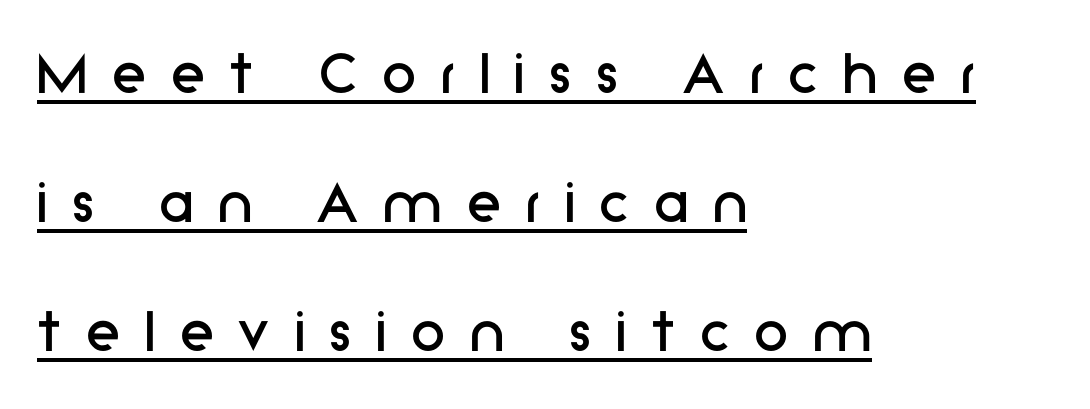
Serifs: no, the terminals of the letterforms are clean. Stroke thickness stays within the range of a standard reading face or lighter. This sample carries an underscore along the baseline area. Between one letter and the next there's a generous, obvious gap. Left-aligned paragraph, ragged on the right.
